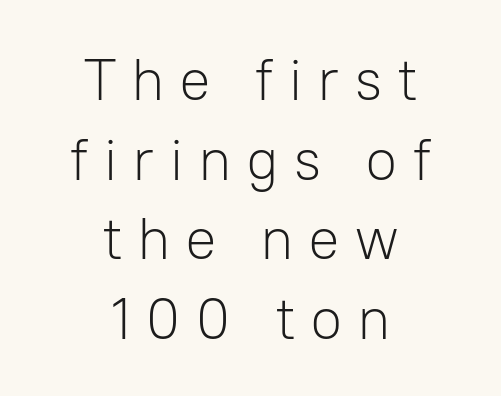
The image shows 59 px light sans-serif type, upright; set centered, normal line spacing (1.35x), unusually wide letter spacing (+0.24 em), not underlined; low stroke contrast and a medium x-height.
